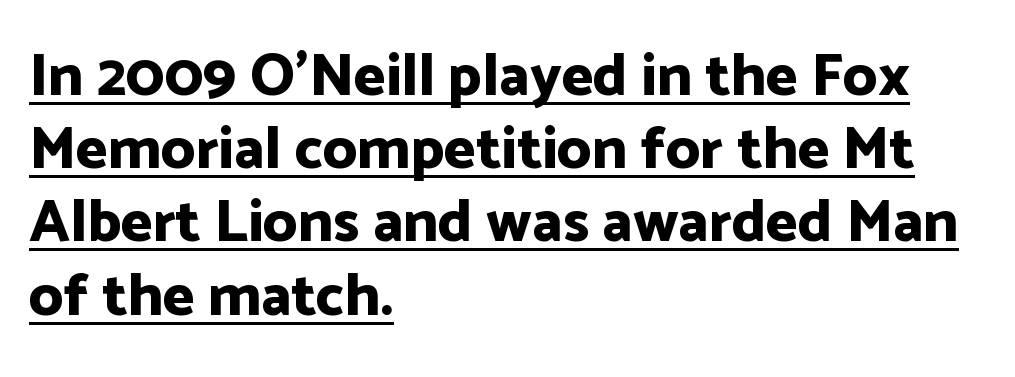
Q: Is the text bold? A: Yes.
Q: Is the text italic (slanted)? A: No, it is upright.
Q: Is the typeface a serif or a sans-serif typeface? A: Sans-serif.
Q: Is the text underlined? A: Yes.
Q: How is the paragraph aligned? A: Left-aligned.
Q: Is the spacing between letters normal or unusually wide? A: Normal.
Q: Width (condensed, normal, or wide)? A: Normal.
Q: Stroke contrast? A: Low.
Q: x-height? A: Medium.
Q: Monospaced? A: No.
